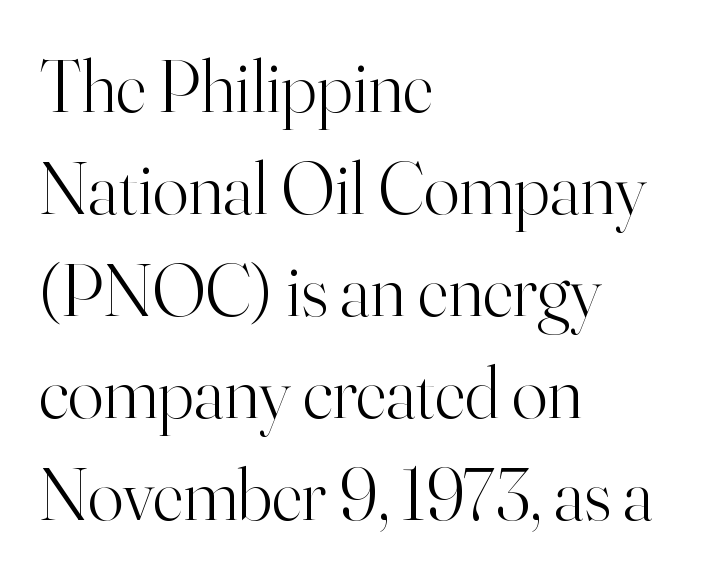
The image shows 74 px light serif type, upright; set left-aligned, normal line spacing (1.38x), normal letter spacing, not underlined; high stroke contrast and a small x-height.
